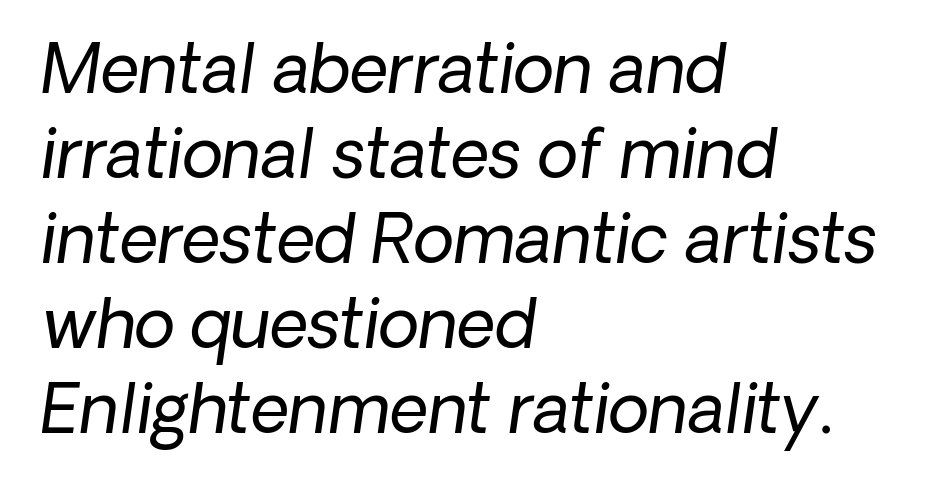
{"italic": "yes", "lean": "right", "slant_degrees": 8, "bold": "no", "weight": "regular", "width": "normal", "stroke_contrast": "low", "x_height": "medium", "monospaced": "no", "underline": "no", "align": "left", "line_spacing": "normal", "line_spacing_ratio": 1.27, "letter_spacing": "normal", "letter_spacing_em": 0.0, "glyph_px": 67}
